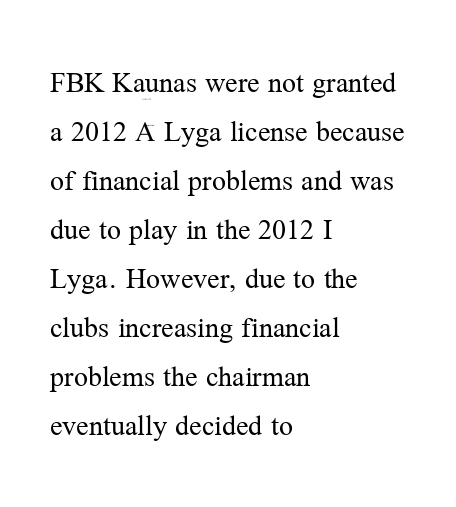
{"serif": "yes", "italic": "no", "bold": "no", "weight": "regular", "width": "normal", "stroke_contrast": "medium", "x_height": "medium", "monospaced": "no", "underline": "no", "align": "left", "line_spacing": "normal", "line_spacing_ratio": 1.58, "letter_spacing": "normal", "letter_spacing_em": 0.0, "glyph_px": 31}
